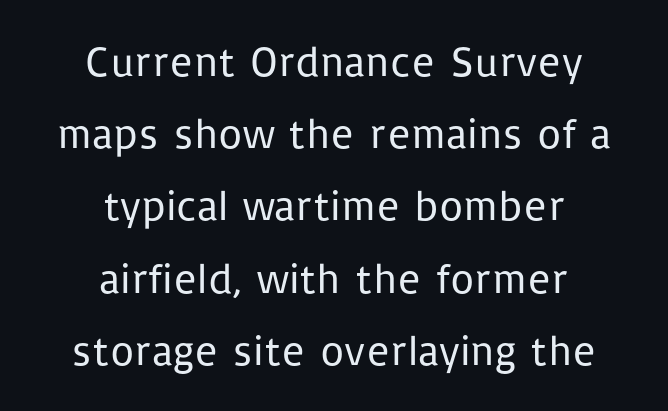
{"serif": "no", "italic": "no", "bold": "no", "weight": "regular", "width": "normal", "stroke_contrast": "low", "x_height": "medium", "monospaced": "no", "underline": "no", "align": "center", "line_spacing_ratio": 1.72, "letter_spacing": "normal", "letter_spacing_em": 0.0, "glyph_px": 42}
